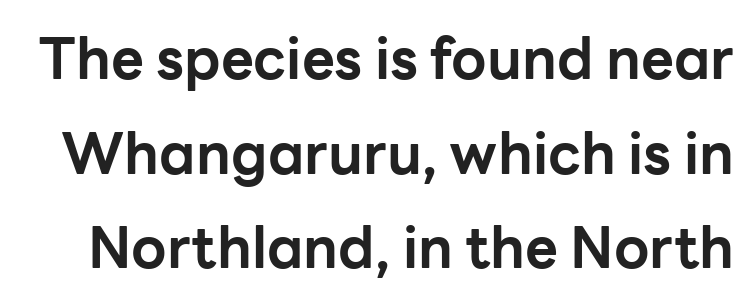
Q: Is the text bold? A: Yes.
Q: Is the text italic (slanted)? A: No, it is upright.
Q: Is the typeface a serif or a sans-serif typeface? A: Sans-serif.
Q: Is the text underlined? A: No.
Q: Is the spacing between letters normal or unusually wide? A: Normal.
Q: Is the spacing between lines tight, normal or loose? A: Normal.
Q: Width (condensed, normal, or wide)? A: Normal.
Q: Stroke contrast? A: Low.
Q: x-height? A: Medium.
Q: Monospaced? A: No.
